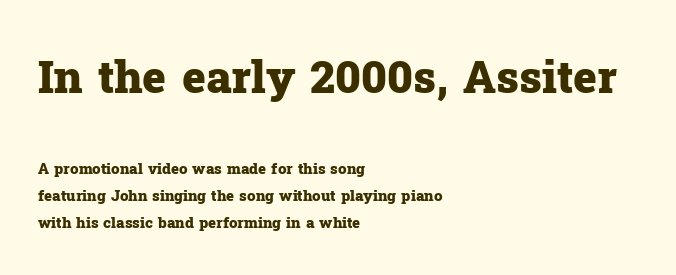
The image shows 45 px heavy serif type, upright; set left-aligned, line spacing 1.8x, normal letter spacing, not underlined; the first (top) block is 3.0x larger; low stroke contrast and a medium x-height.
